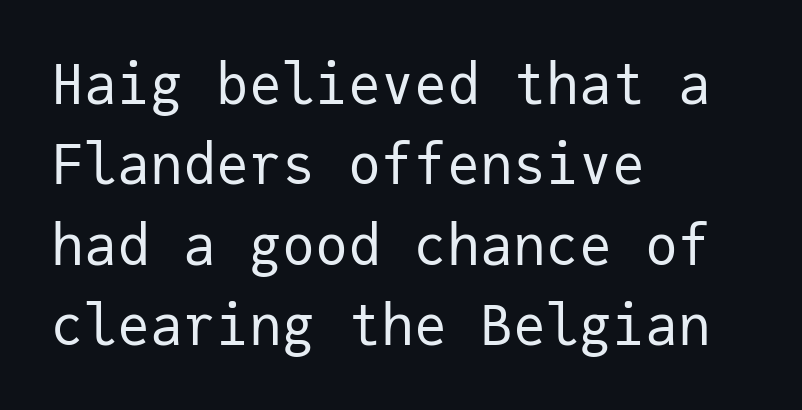
Q: Is the text bold? A: No.
Q: Is the text italic (slanted)? A: No, it is upright.
Q: Is the typeface a serif or a sans-serif typeface? A: Sans-serif.
Q: Is the text underlined? A: No.
Q: How is the paragraph aligned? A: Left-aligned.
Q: Is the spacing between letters normal or unusually wide? A: Normal.
Q: Is the spacing between lines tight, normal or loose? A: Normal.
Q: Width (condensed, normal, or wide)? A: Normal.
Q: Stroke contrast? A: Low.
Q: x-height? A: Medium.
Q: Monospaced? A: Yes.
